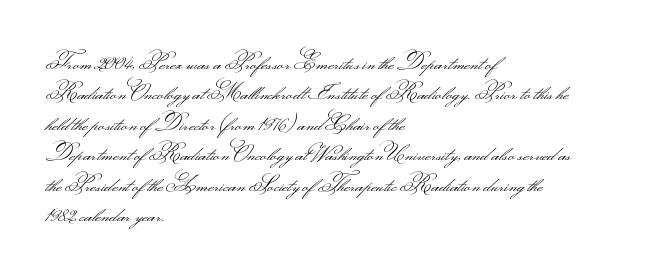
Q: Is the text bold? A: No.
Q: Is the text italic (slanted)? A: Yes.
Q: Is the text underlined? A: No.
Q: How is the paragraph aligned? A: Left-aligned.
Q: Is the spacing between letters normal or unusually wide? A: Normal.
Q: Is the spacing between lines tight, normal or loose? A: Normal.
